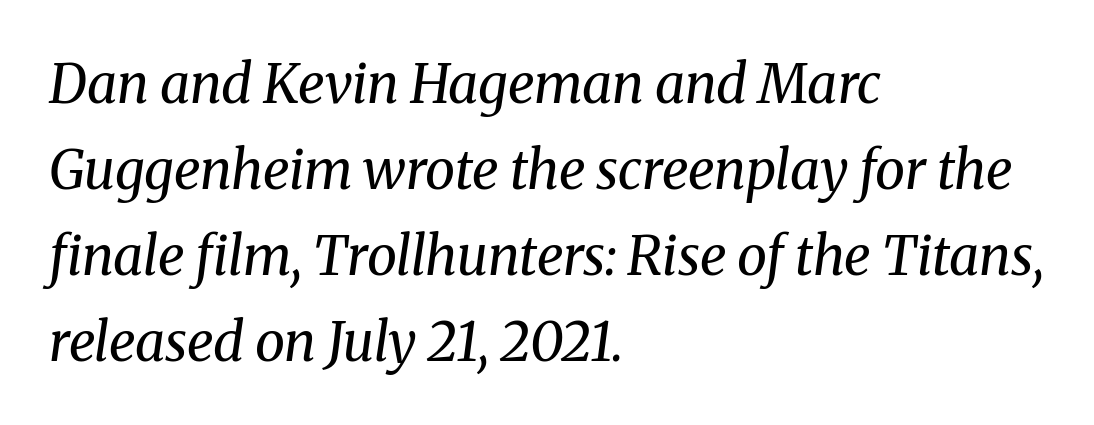
Casual observation: everything's shoved over to the left. The gap between lines stays unmarked. The strokes carry an ordinary text weight at most. Regular leading.
